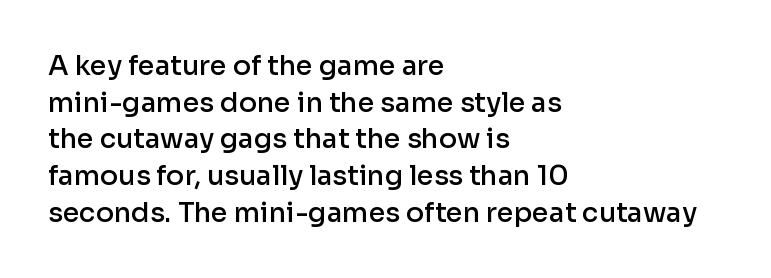
{"italic": "no", "bold": "semi", "underline": "no", "align": "left", "line_spacing": "normal", "line_spacing_ratio": 1.36, "letter_spacing": "normal", "letter_spacing_em": 0.0, "glyph_px": 27}
